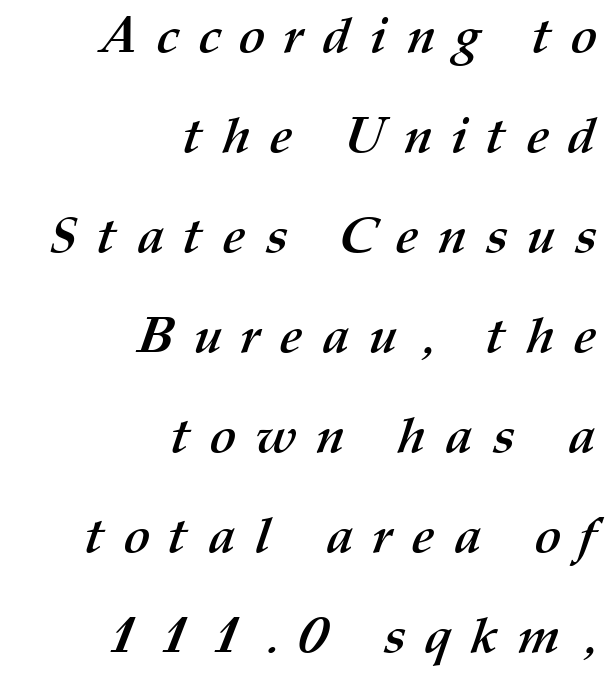
The image shows 50 px semibold type; set right-aligned, loose line spacing (2.0x), unusually wide letter spacing (+0.39 em), not underlined; medium stroke contrast and a medium x-height.
